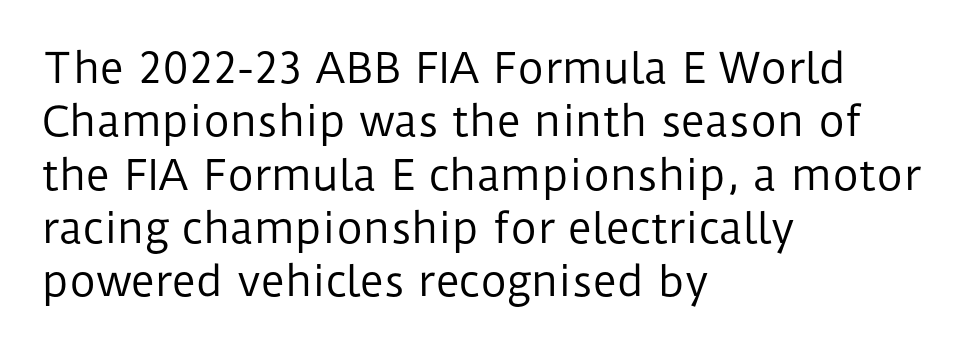
Q: Is the text bold? A: No.
Q: Is the text italic (slanted)? A: No, it is upright.
Q: Is the typeface a serif or a sans-serif typeface? A: Sans-serif.
Q: Is the text underlined? A: No.
Q: How is the paragraph aligned? A: Left-aligned.
Q: Is the spacing between letters normal or unusually wide? A: Normal.
Q: Is the spacing between lines tight, normal or loose? A: Normal.
Q: Width (condensed, normal, or wide)? A: Normal.
Q: Stroke contrast? A: Low.
Q: x-height? A: Medium.
Q: Monospaced? A: No.
